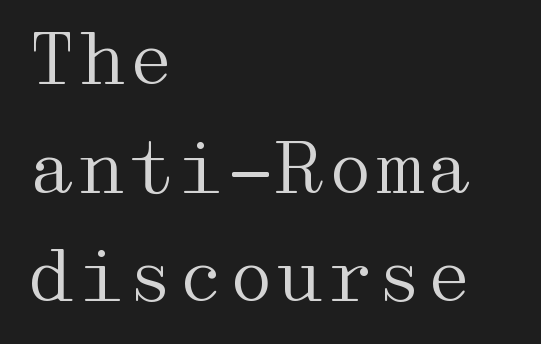
{"serif": "yes", "italic": "no", "bold": "no", "weight": "regular", "width": "wide", "stroke_contrast": "medium", "x_height": "medium", "underline": "no", "align": "left", "line_spacing": "normal", "line_spacing_ratio": 1.53, "letter_spacing": "normal", "letter_spacing_em": 0.0, "glyph_px": 71}
